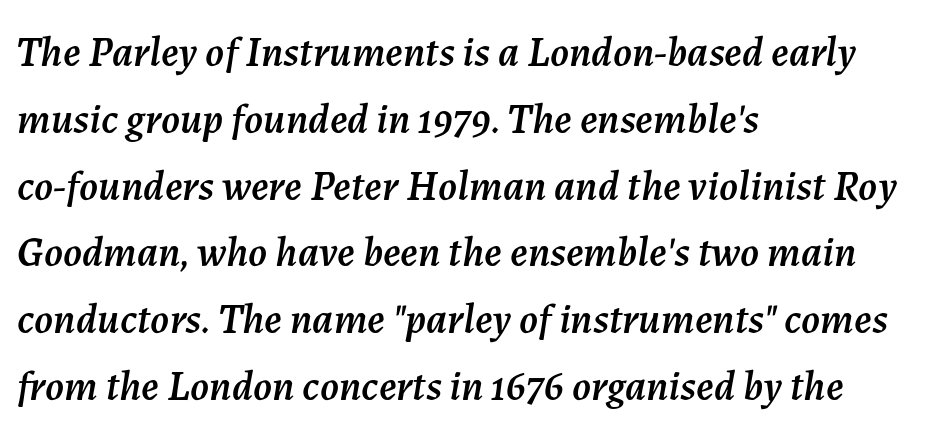
{"italic": "yes", "lean": "right", "slant_degrees": 7, "width": "normal", "stroke_contrast": "medium", "x_height": "medium", "monospaced": "no", "underline": "no", "align": "left", "line_spacing": "normal", "line_spacing_ratio": 1.59, "letter_spacing": "normal", "letter_spacing_em": 0.0, "glyph_px": 42}
